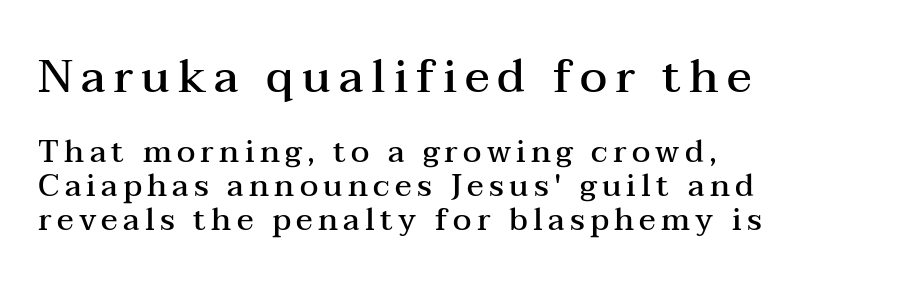
Old-style or modern, the face here clearly has serifs. You get the large type first, then a drop to smaller type. A typesetter would call this proportional, since set widths differ per character. On the weight axis this lands at semibold, roughly 600. Quick note: underline off.
